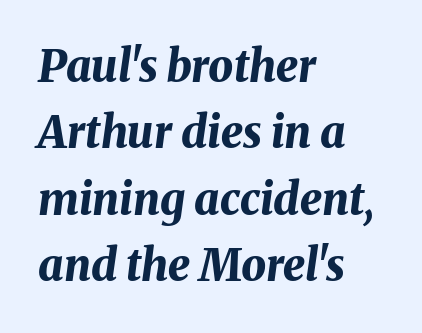
Q: Is the text bold? A: Yes.
Q: Is the text italic (slanted)? A: Yes, it leans right by about 8 degrees.
Q: Is the text underlined? A: No.
Q: How is the paragraph aligned? A: Left-aligned.
Q: Is the spacing between letters normal or unusually wide? A: Normal.
Q: Is the spacing between lines tight, normal or loose? A: Normal.
Q: Width (condensed, normal, or wide)? A: Normal.
Q: Stroke contrast? A: Medium.
Q: x-height? A: Medium.
Q: Monospaced? A: No.
